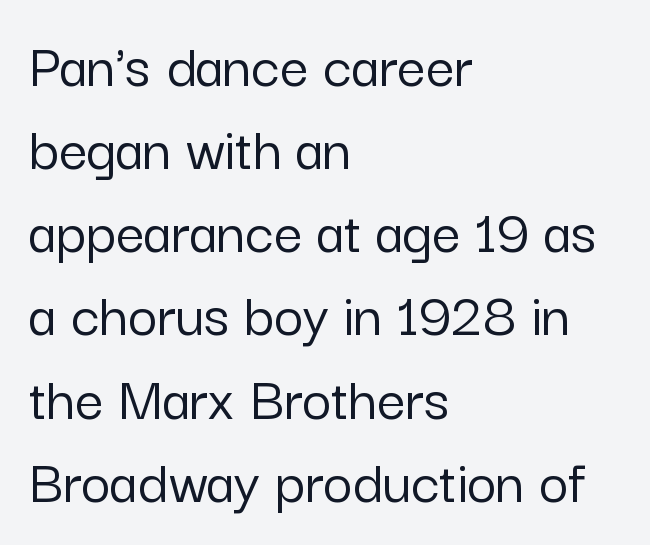
Q: Is the text italic (slanted)? A: No, it is upright.
Q: Is the typeface a serif or a sans-serif typeface? A: Sans-serif.
Q: Is the text underlined? A: No.
Q: How is the paragraph aligned? A: Left-aligned.
Q: Is the spacing between letters normal or unusually wide? A: Normal.
Q: Is the spacing between lines tight, normal or loose? A: Normal.
Q: Width (condensed, normal, or wide)? A: Normal.
Q: Stroke contrast? A: Low.
Q: x-height? A: Medium.
Q: Monospaced? A: No.
